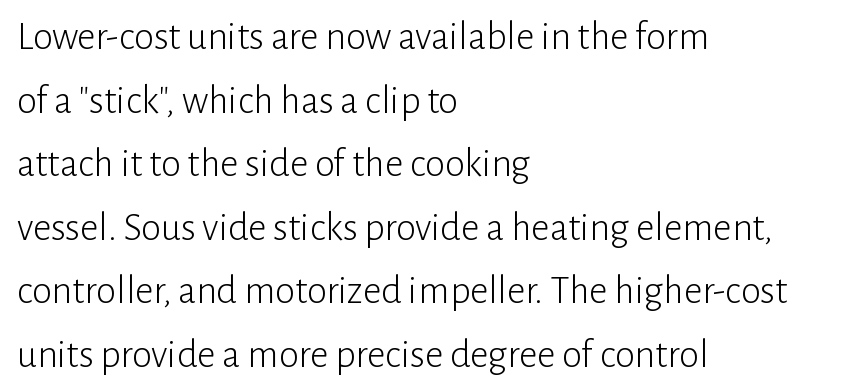
The passage shown is typed in a proportional face where columns would drift. Letters rest on an invisible, unmarked baseline. This sample uses plain, unmodified letter spacing. In terms of letterform style, serifs are entirely absent.
